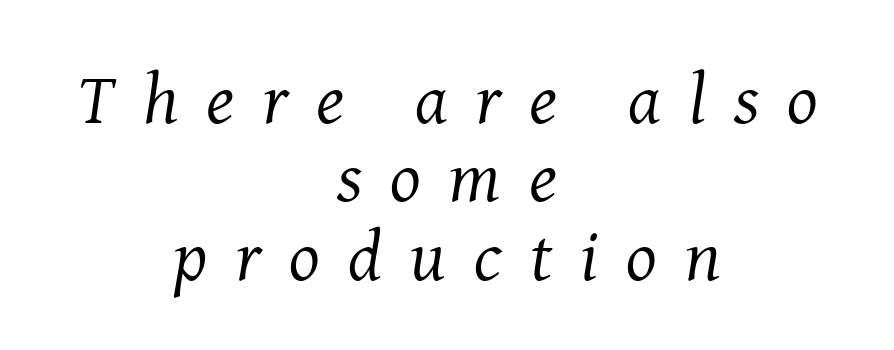
Q: Is the text bold? A: No.
Q: Is the text italic (slanted)? A: Yes, it leans right by about 8 degrees.
Q: Is the typeface a serif or a sans-serif typeface? A: Serif.
Q: Is the text underlined? A: No.
Q: How is the paragraph aligned? A: Centered.
Q: Is the spacing between letters normal or unusually wide? A: Unusually wide.
Q: Is the spacing between lines tight, normal or loose? A: Tight.
Q: Width (condensed, normal, or wide)? A: Normal.
Q: Stroke contrast? A: Medium.
Q: x-height? A: Medium.
Q: Monospaced? A: No.
